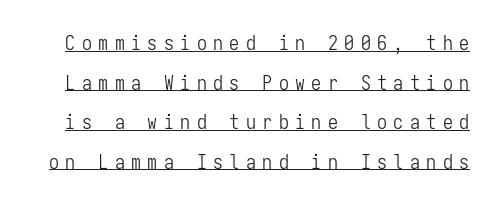
Stems here are at most as thick as an everyday book face. In terms of posture, this sample is upright. In terms of letterspacing, this is a distinctly airy, spread setting. What's the leading like? Stretched, with rows far apart. Like a heading marked for emphasis, these lines bear an underscore.
